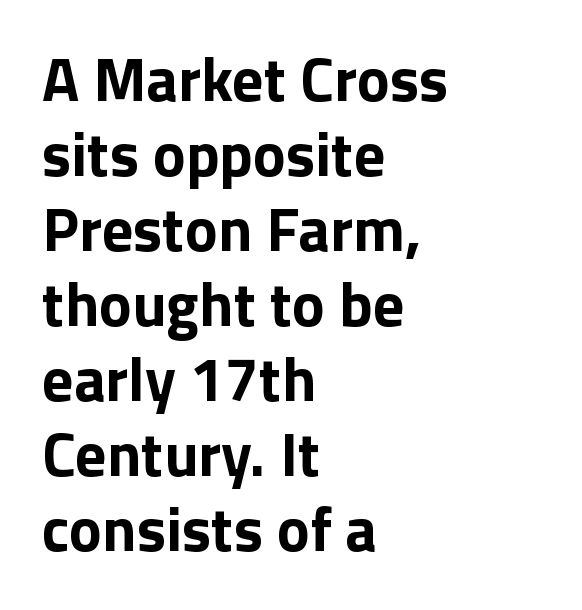
The image shows 62 px bold sans-serif type, upright; set left-aligned, line spacing 1.21x, normal letter spacing, not underlined; low stroke contrast and a medium x-height.
